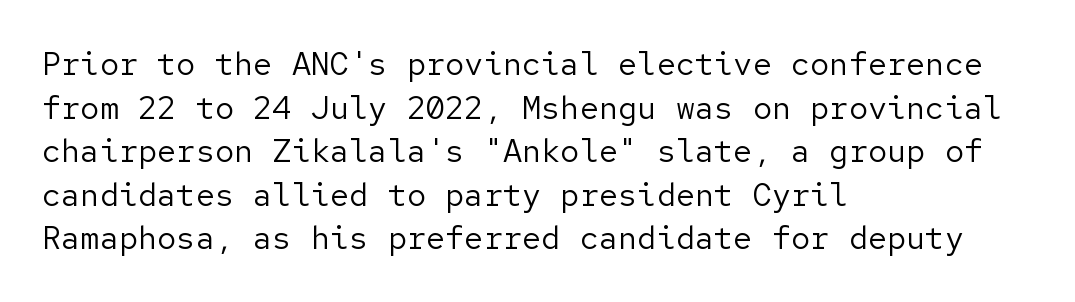
Each new line begins a customary step beneath the previous one. Ink coverage per letter is moderate at most. Is the block centered? No — it sits flush against the left margin. The passage shown is typeset with a sans-serif family. Clear beneath every line of the passage. Style check: upright.
